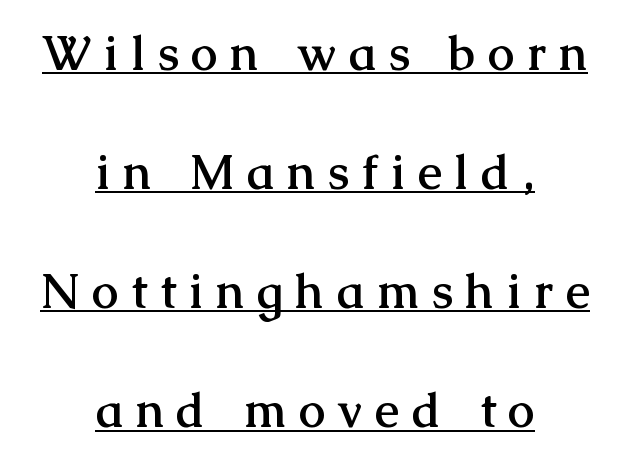
The image shows 48 px semibold serif type, upright; set centered, loose line spacing (2.48x), unusually wide letter spacing (+0.27 em), underlined; medium stroke contrast and a medium x-height.
